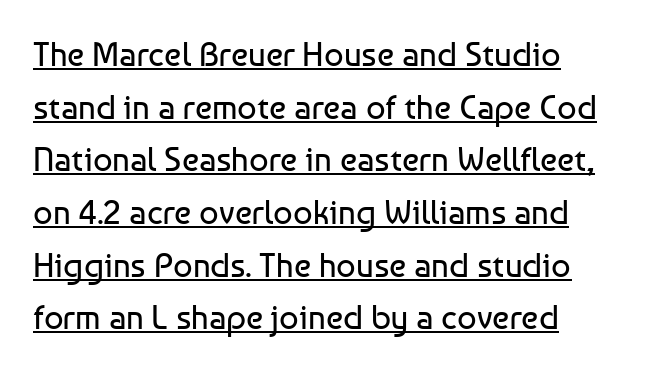
In CSS terms this would be text-align: left. The font family rendered here belongs to the sans-serif group. Character widths vary here, with narrow letters taking less room than wide ones. Rendered with straight, roman letterforms. Spacing between characters is what you'd get straight out of the box. A continuous stroke trails under the words, as in a hyperlink.
